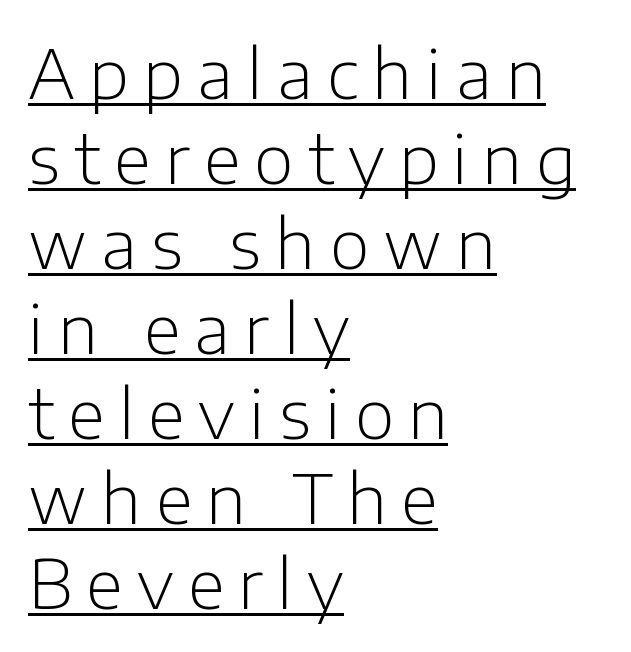
The tracking reads as deliberately expanded to a designer's eye. Heft: none added — not bold. The lettering stays uniformly vertical, giving the passage a roman look. Font category for this specimen: sans-serif. Like a heading marked for emphasis, these lines bear an underscore.
